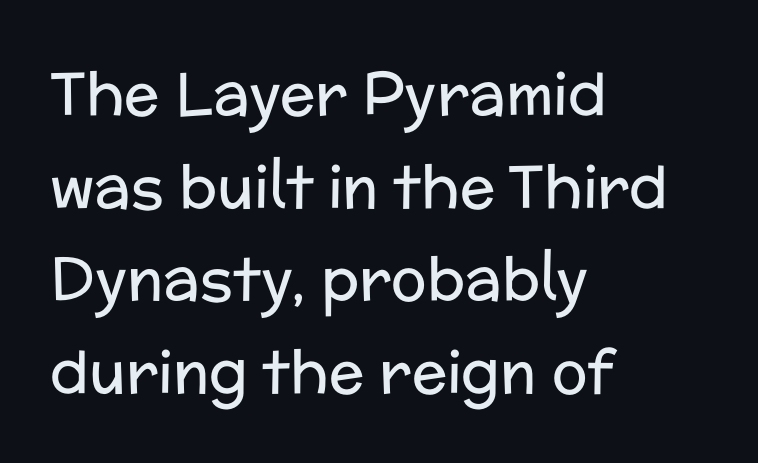
Q: Is the text bold? A: No.
Q: Is the text italic (slanted)? A: No, it is upright.
Q: Is the typeface a serif or a sans-serif typeface? A: Sans-serif.
Q: Is the text underlined? A: No.
Q: How is the paragraph aligned? A: Left-aligned.
Q: Is the spacing between letters normal or unusually wide? A: Normal.
Q: Is the spacing between lines tight, normal or loose? A: Normal.
Q: Width (condensed, normal, or wide)? A: Normal.
Q: Stroke contrast? A: Low.
Q: x-height? A: Medium.
Q: Monospaced? A: No.
